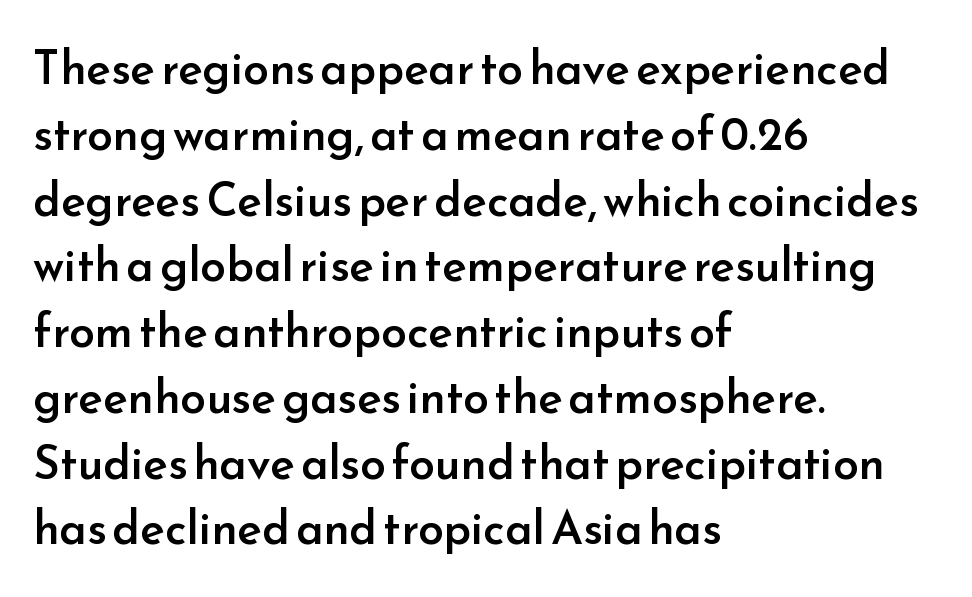
The lettering holds an erect, upright posture throughout. The gap between lines stays unmarked. No feet cap the strokes, marking this as sans-serif type. Here the glyphs are tracked normally, forming tight word shapes. Is this a fixed-width face? No — the glyphs have proportional, varying widths. In terms of weight, the rendering is demibold, just under bold.
